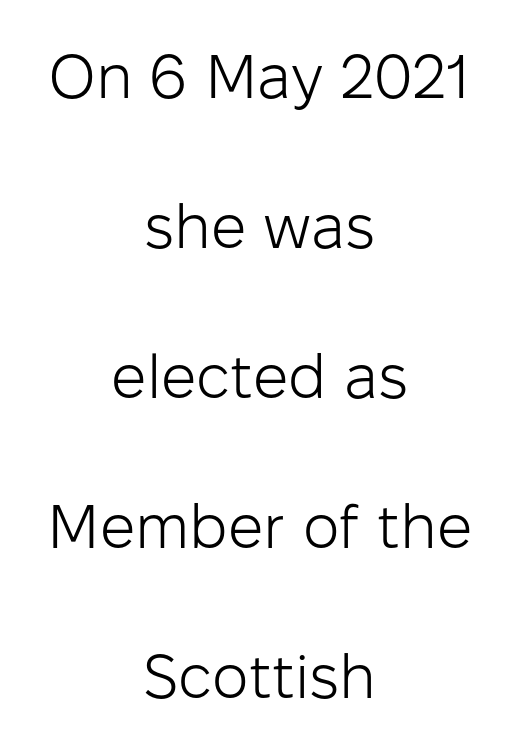
The image shows 62 px light sans-serif type, upright; set centered, loose line spacing (2.42x), normal letter spacing, not underlined; low stroke contrast and a medium x-height.
